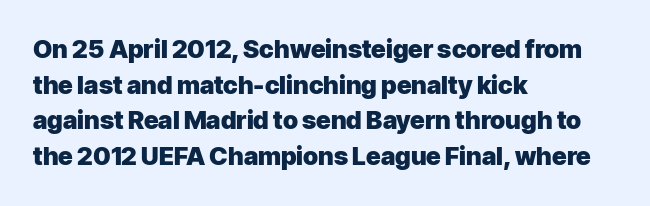
This rendering leaves character spacing at its baseline value. Any mark beneath the type? The region is blank. This is roman type, the default non-slanted kind. Pretty heavy lettering here — definitely bold. Notice how descenders clear the ascenders below comfortably — that's standard leading. All the whitespace from short lines collects on the right.
